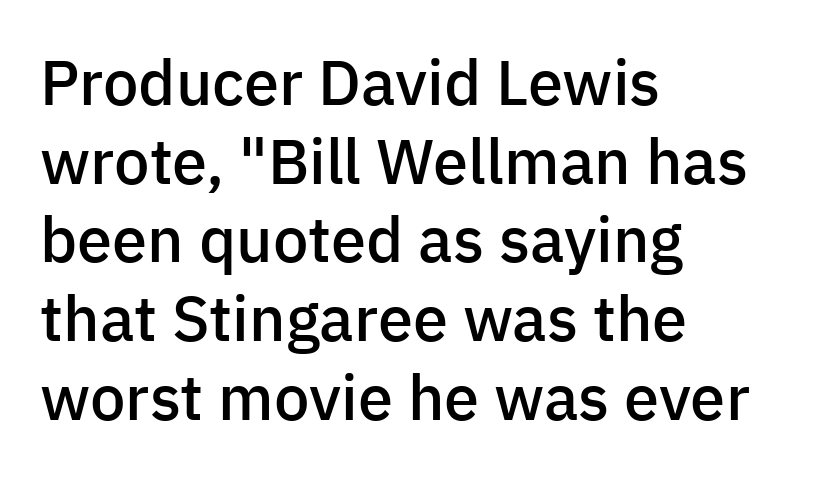
Nobody touched the tracking dial on this one. Set as a demibold, roughly 600 on the weight scale. Nobody drew a line under any word here. All the whitespace from short lines collects on the right. Compared with typical paragraphs, the rows here are spaced about the same.
